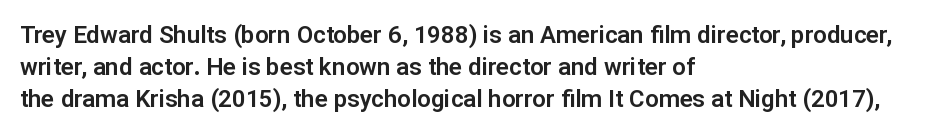
{"italic": "no", "underline": "no", "align": "left", "line_spacing": "normal", "line_spacing_ratio": 1.33, "letter_spacing": "normal", "letter_spacing_em": 0.0, "glyph_px": 24}
